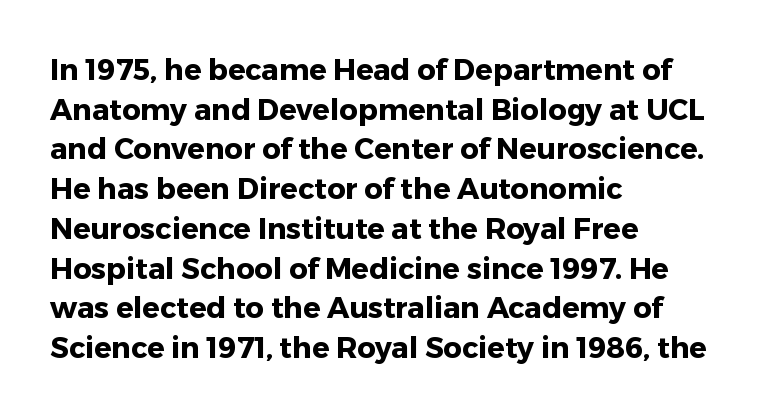
Q: Is the text bold? A: Yes.
Q: Is the text italic (slanted)? A: No, it is upright.
Q: Is the typeface a serif or a sans-serif typeface? A: Sans-serif.
Q: Is the text underlined? A: No.
Q: How is the paragraph aligned? A: Left-aligned.
Q: Is the spacing between letters normal or unusually wide? A: Normal.
Q: Is the spacing between lines tight, normal or loose? A: Normal.
Q: Width (condensed, normal, or wide)? A: Normal.
Q: Stroke contrast? A: Low.
Q: x-height? A: Medium.
Q: Monospaced? A: No.
